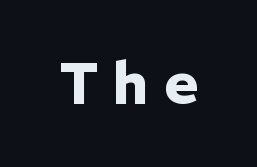
Q: Is the text bold? A: Yes.
Q: Is the text italic (slanted)? A: No, it is upright.
Q: Is the typeface a serif or a sans-serif typeface? A: Sans-serif.
Q: Is the text underlined? A: No.
Q: Is the spacing between letters normal or unusually wide? A: Unusually wide.
Q: Width (condensed, normal, or wide)? A: Normal.
Q: Stroke contrast? A: Low.
Q: x-height? A: Medium.
Q: Monospaced? A: No.
